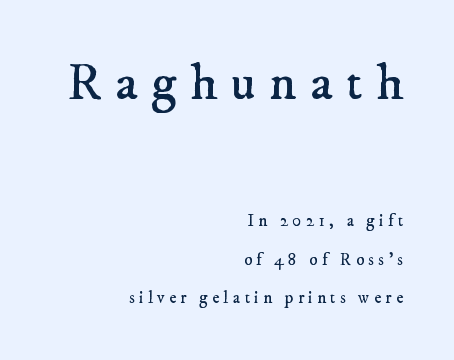
The image shows 52 px regular-weight serif type; set right-aligned, loose line spacing (2.26x), unusually wide letter spacing (+0.26 em), not underlined; the first (top) block is 3.06x larger; low stroke contrast and a small x-height.
